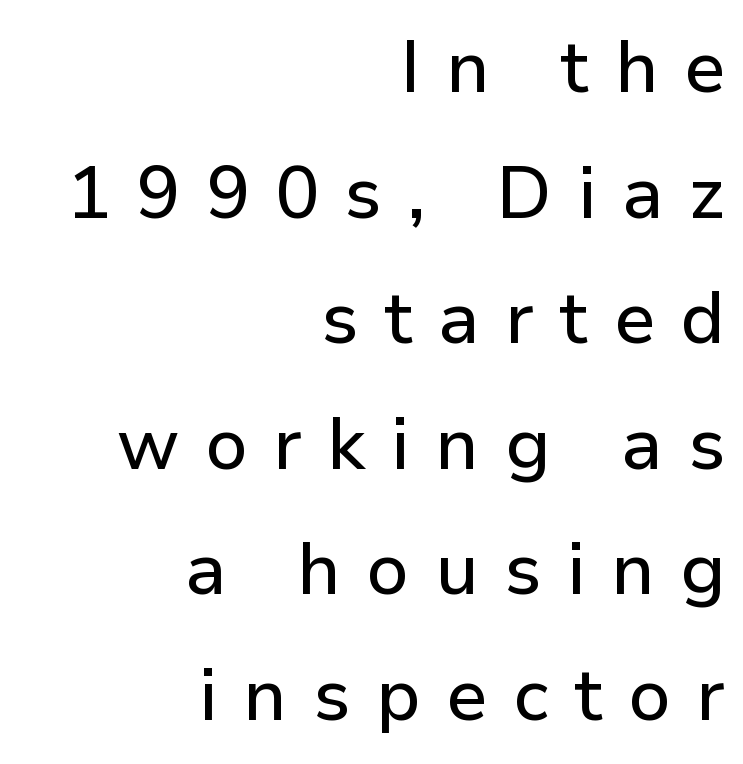
{"serif": "no", "italic": "no", "width": "normal", "stroke_contrast": "low", "x_height": "medium", "monospaced": "no", "underline": "no", "align": "right", "line_spacing_ratio": 1.72, "letter_spacing": "wide", "letter_spacing_em": 0.35, "glyph_px": 73}
